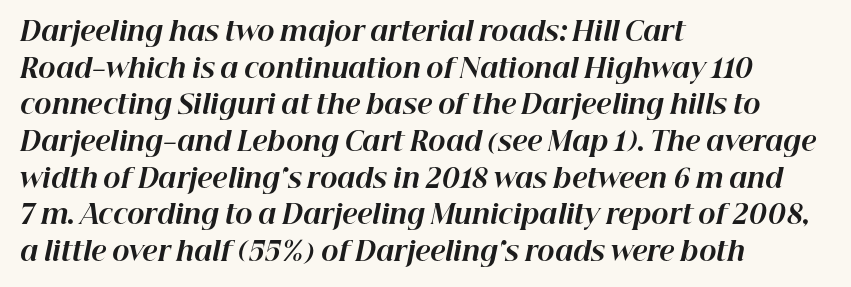
{"italic": "yes", "lean": "right", "slant_degrees": 12, "bold": "yes", "underline": "no", "align": "left", "line_spacing": "normal", "line_spacing_ratio": 1.41, "letter_spacing": "normal", "letter_spacing_em": 0.0, "glyph_px": 26}
